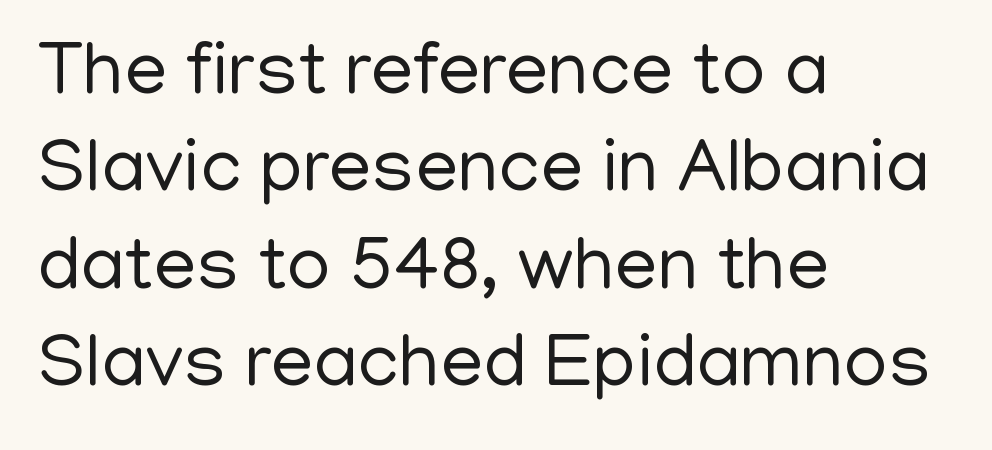
This rendering employs a face without finishing strokes, i.e., a sans-serif. The zone under the glyphs is completely vacant. The typesetter chose a ragged-right arrangement here. Stems and bowls with no extra thickness — not bold. The passage shown is typed in a proportional face where columns would drift. A roman cut, with each character standing at attention.
